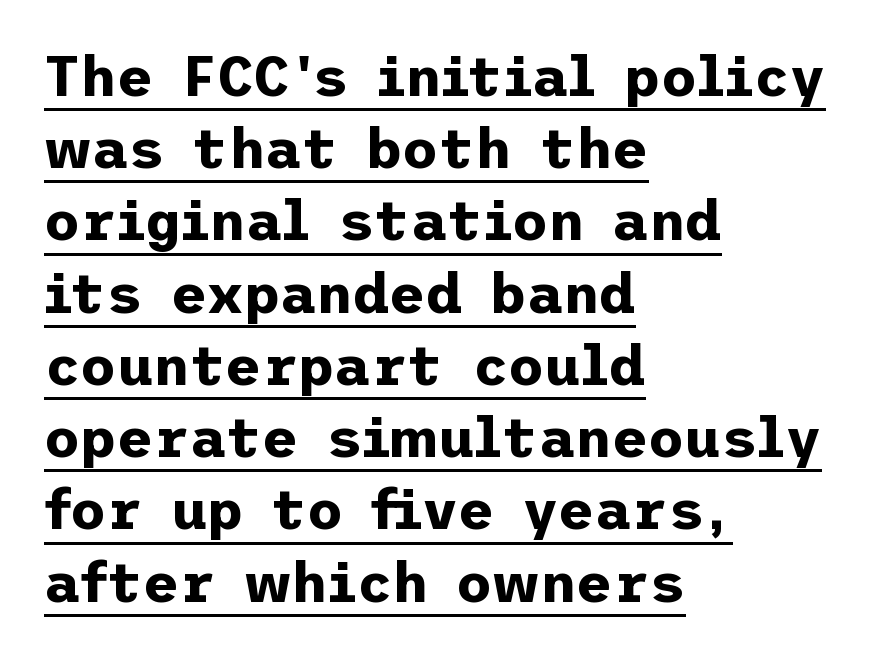
The image shows 56 px bold sans-serif type, upright; set left-aligned, normal line spacing (1.29x), normal letter spacing, underlined; low stroke contrast and a medium x-height.
